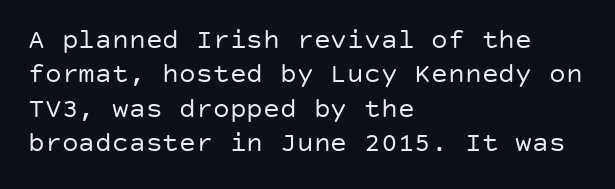
The image shows 28 px regular-weight sans-serif type, upright; set left-aligned, line spacing 1.23x, normal letter spacing, not underlined; low stroke contrast and a large x-height.
